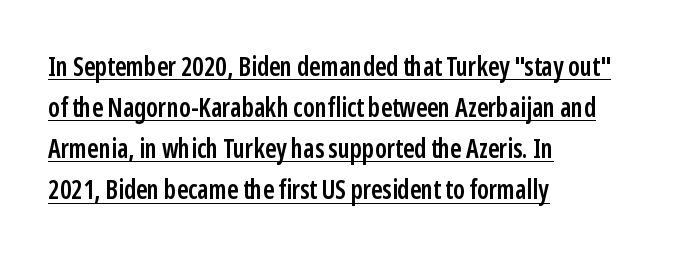
Q: Is the text bold? A: Semi-bold.
Q: Is the text italic (slanted)? A: No, it is upright.
Q: Is the text underlined? A: Yes.
Q: How is the paragraph aligned? A: Left-aligned.
Q: Is the spacing between letters normal or unusually wide? A: Normal.
Q: Is the spacing between lines tight, normal or loose? A: Normal.
